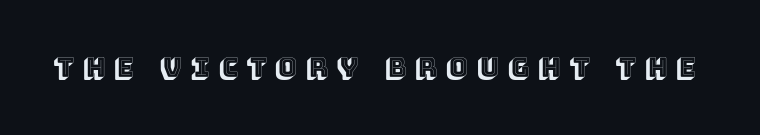
Q: Is the text italic (slanted)? A: No, it is upright.
Q: Is the text underlined? A: No.
Q: Is the spacing between letters normal or unusually wide? A: Unusually wide.
